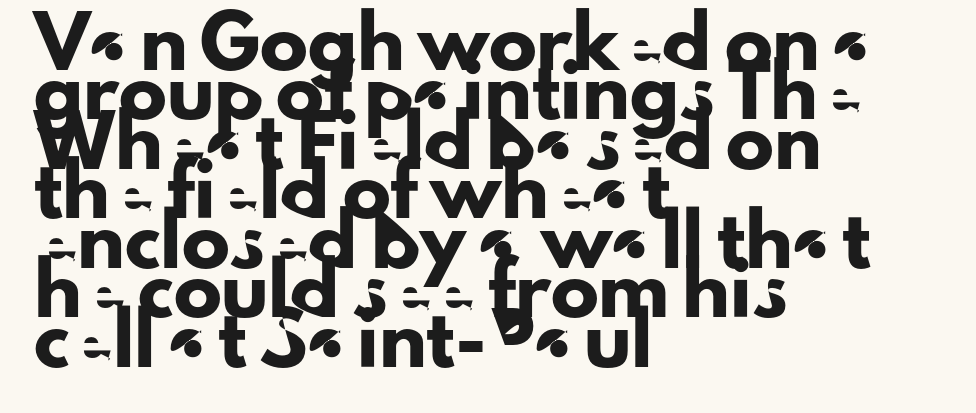
The image shows 48 px sans-serif type, upright; set left-aligned, tight line spacing (1.03x), normal letter spacing, not underlined; low stroke contrast and a small x-height.
